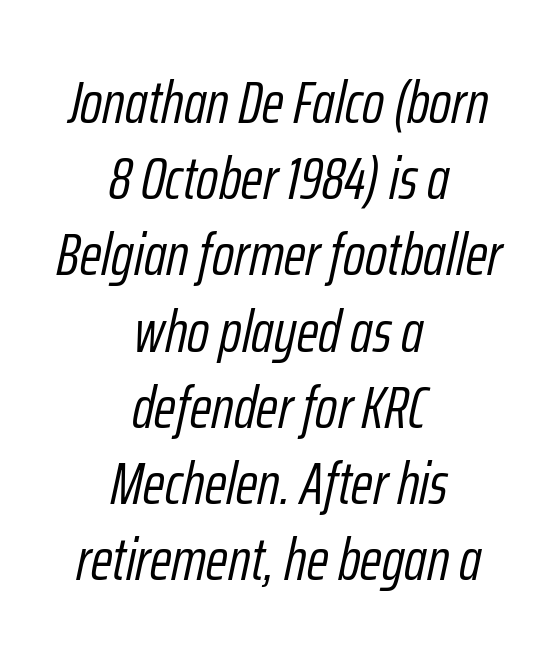
The image shows 60 px light, condensed type, italic (leaning right); set centered, normal line spacing (1.27x), normal letter spacing, not underlined; low stroke contrast and a medium x-height.
